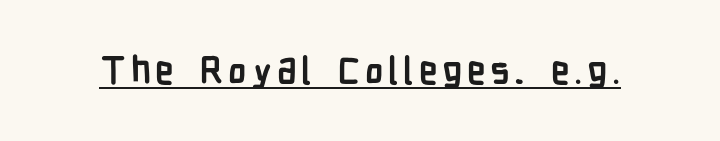
The image shows 38 px semibold, condensed sans-serif type, upright; set underlined; low stroke contrast and a medium x-height.
